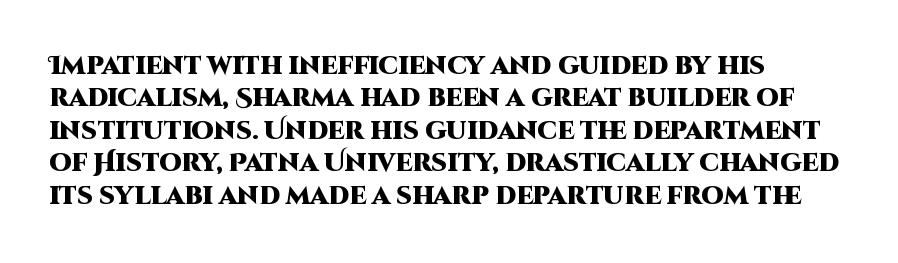
Q: Is the text bold? A: Yes.
Q: Is the text italic (slanted)? A: No, it is upright.
Q: Is the text underlined? A: No.
Q: How is the paragraph aligned? A: Left-aligned.
Q: Is the spacing between letters normal or unusually wide? A: Normal.
Q: Is the spacing between lines tight, normal or loose? A: Normal.
